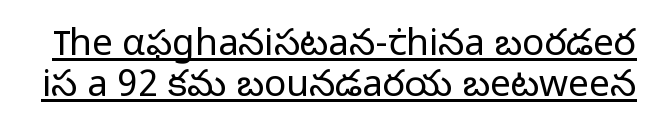
The image shows 37 px light sans-serif type, upright; set tight line spacing (1.12x), normal letter spacing, underlined; low stroke contrast and a medium x-height.
